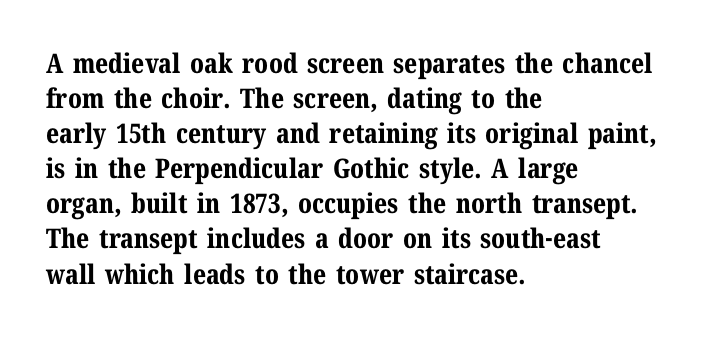
{"italic": "no", "bold": "yes", "underline": "no", "align": "left", "line_spacing": "normal", "line_spacing_ratio": 1.3, "letter_spacing": "normal", "letter_spacing_em": 0.0, "glyph_px": 27}
